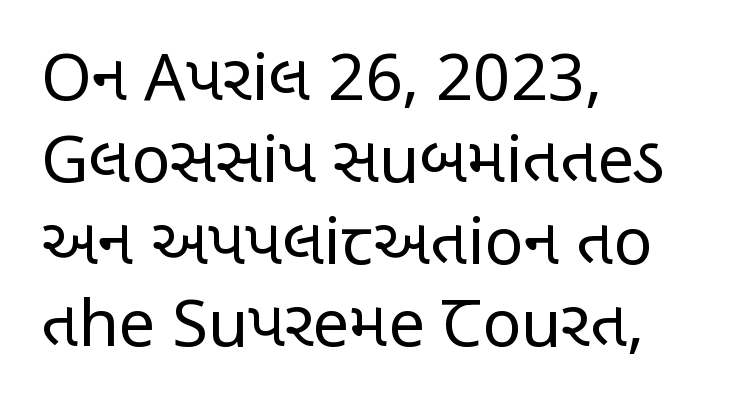
The image shows 65 px regular-weight, condensed sans-serif type, upright; set left-aligned, normal line spacing (1.26x), normal letter spacing, not underlined; low stroke contrast and a large x-height.
